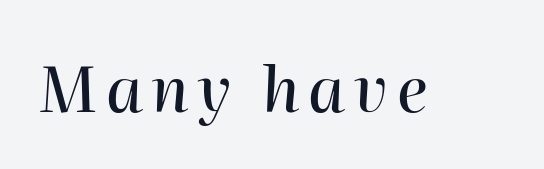
{"italic": "yes", "lean": "right", "slant_degrees": 2, "width": "normal", "stroke_contrast": "high", "x_height": "medium", "monospaced": "no", "underline": "no", "glyph_px": 63}
